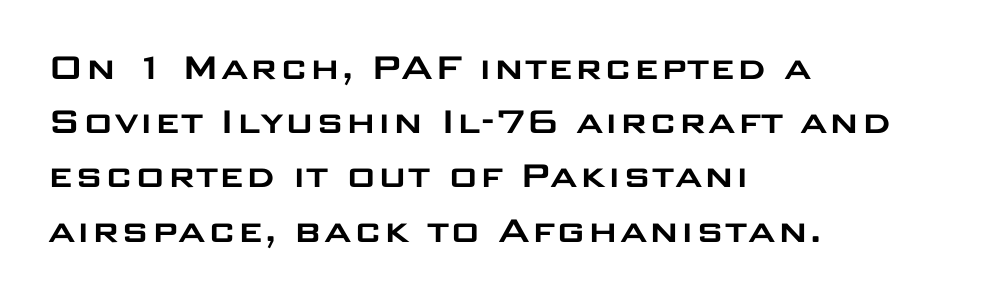
Q: Is the text italic (slanted)? A: No, it is upright.
Q: Is the typeface a serif or a sans-serif typeface? A: Sans-serif.
Q: Is the text underlined? A: No.
Q: How is the paragraph aligned? A: Left-aligned.
Q: Is the spacing between letters normal or unusually wide? A: Normal.
Q: Is the spacing between lines tight, normal or loose? A: Normal.
Q: Width (condensed, normal, or wide)? A: Wide.
Q: Stroke contrast? A: Low.
Q: x-height? A: Large.
Q: Monospaced? A: No.
